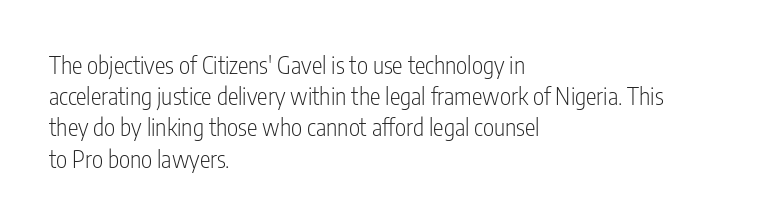
The image shows 24 px text type, upright; set left-aligned, normal line spacing (1.3x), normal letter spacing, not underlined.
